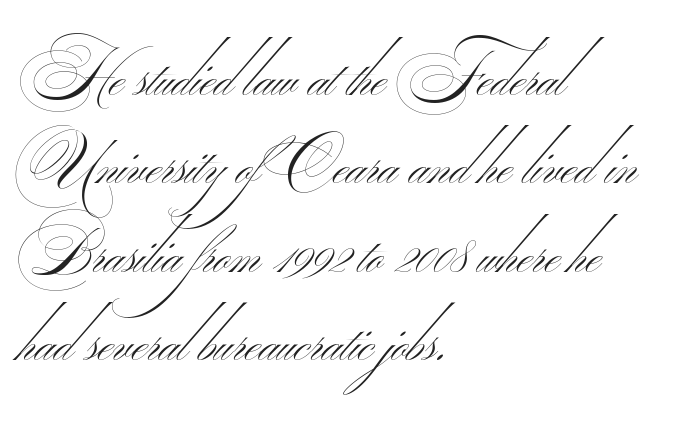
The space between consecutive lines is moderate. Alignment: flush left. Note the varied advance widths — an 'i' is clearly narrower than an 'm'. In terms of letterspacing, this is plain default setting. Underlining? Definitely not there. Is the stroke heavy? The answer is a plain regular-or-lighter.
